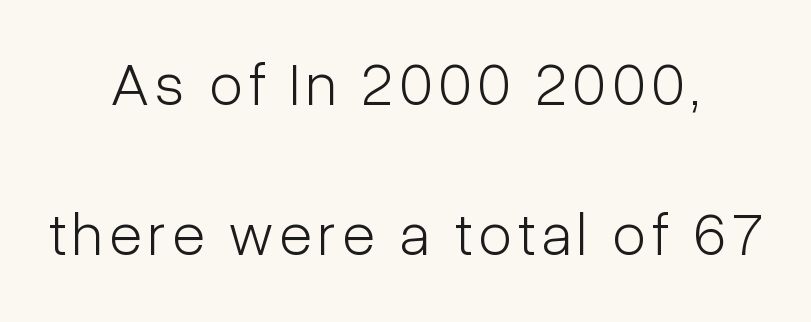
Is this a sans? Yes — the strokes have no serifs. A light-to-regular cut is what we see here. Does the copy run flush right? No — it is centered line by line. A roman cut, with each character standing at attention.
